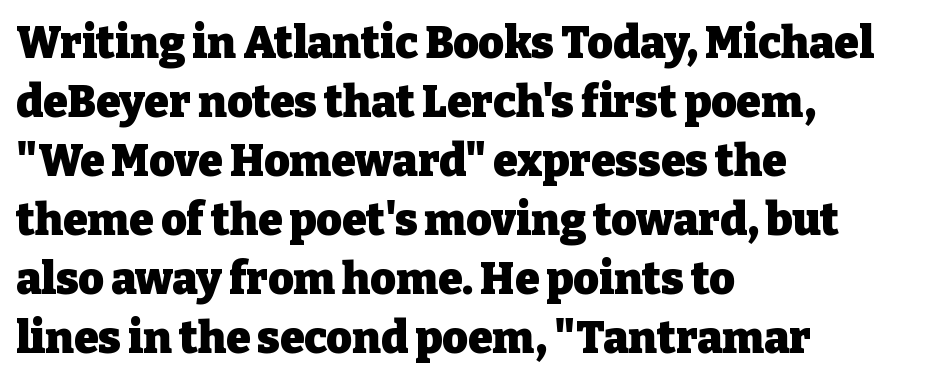
A roman cut, with each character standing at attention. A bare baseline throughout the passage. The line-height multiplier appears to be the usual default. Is the block centered? No — it sits flush against the left margin.
